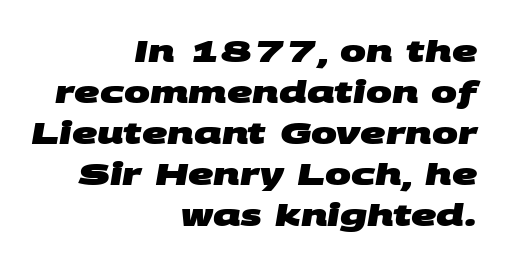
Looks like regular typesetting: each glyph gets only the width it needs. Notice how thick the strokes are: this is what a full bold looks like. Typographically, this falls in the sans-serif category. Default kerning and tracking; the words read as compact shapes. The passage shown stacks its lines at a standard gap.
